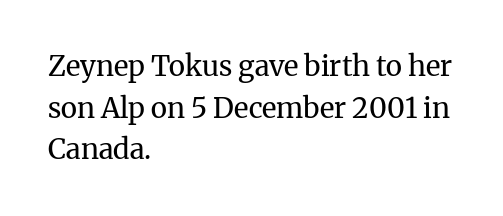
Q: Is the text bold? A: No.
Q: Is the text italic (slanted)? A: No, it is upright.
Q: Is the typeface a serif or a sans-serif typeface? A: Serif.
Q: Is the text underlined? A: No.
Q: How is the paragraph aligned? A: Left-aligned.
Q: Is the spacing between letters normal or unusually wide? A: Normal.
Q: Is the spacing between lines tight, normal or loose? A: Normal.
Q: Width (condensed, normal, or wide)? A: Normal.
Q: Stroke contrast? A: Medium.
Q: x-height? A: Medium.
Q: Monospaced? A: No.
